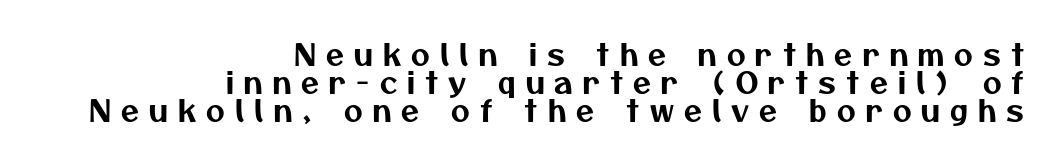
The image shows 29 px sans-serif type; set right-aligned, tight line spacing (0.96x), unusually wide letter spacing (+0.35 em), not underlined; medium stroke contrast and a medium x-height.
